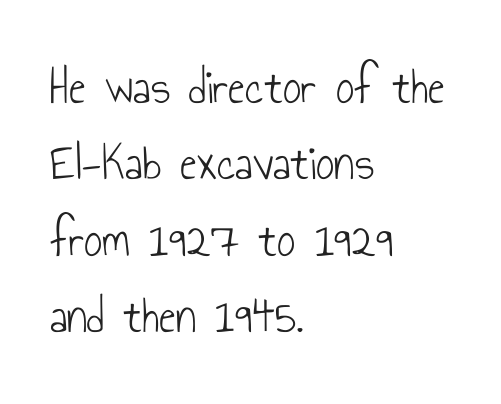
Q: Is the text bold? A: No.
Q: Is the text italic (slanted)? A: No, it is upright.
Q: Is the typeface a serif or a sans-serif typeface? A: Sans-serif.
Q: Is the text underlined? A: No.
Q: How is the paragraph aligned? A: Left-aligned.
Q: Is the spacing between letters normal or unusually wide? A: Normal.
Q: Is the spacing between lines tight, normal or loose? A: Normal.
Q: Width (condensed, normal, or wide)? A: Condensed.
Q: Stroke contrast? A: Low.
Q: x-height? A: Small.
Q: Monospaced? A: No.
